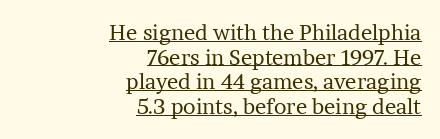
The image shows 21 px text type, upright; set right-aligned, line spacing 1.17x, normal letter spacing, underlined.
